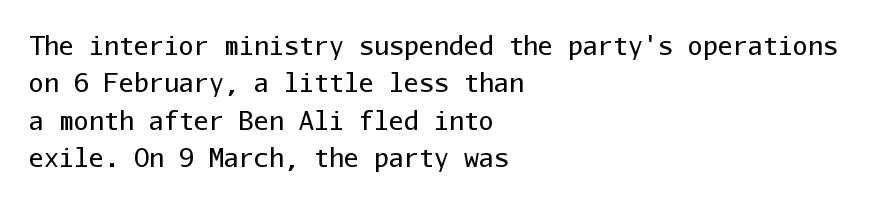
In CSS terms this would be text-align: left. Descenders are the only things crossing below the line. One glance says typical: line gaps are just what's usual. This is the regular roman posture of the typeface.
